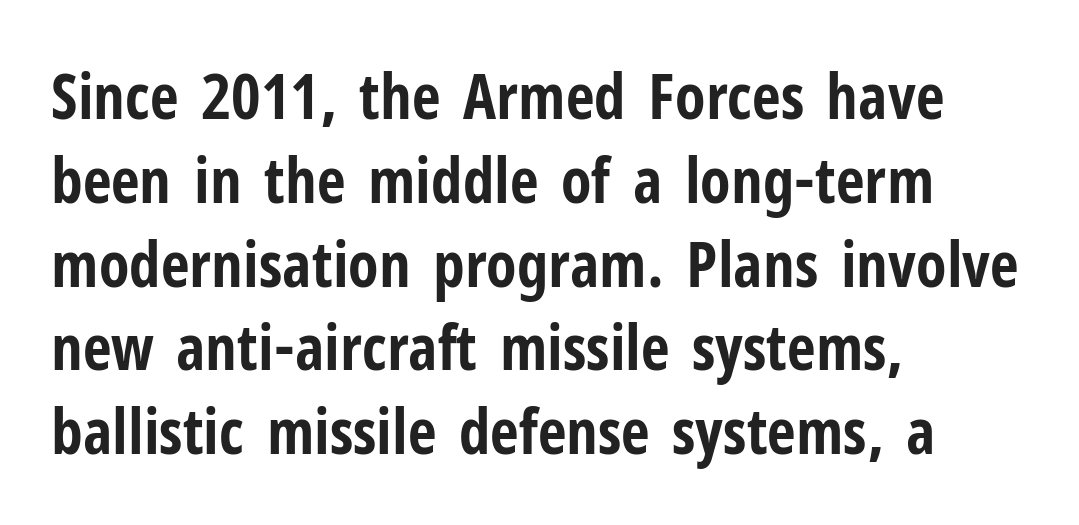
{"serif": "no", "italic": "no", "bold": "yes", "weight": "bold", "width": "condensed", "stroke_contrast": "low", "x_height": "medium", "monospaced": "no", "underline": "no", "align": "left", "line_spacing": "normal", "line_spacing_ratio": 1.33, "letter_spacing": "normal", "letter_spacing_em": 0.0, "glyph_px": 63}
